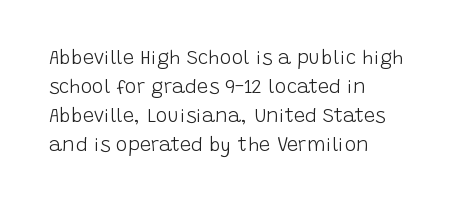
The image shows 20 px text type, upright; set left-aligned, normal line spacing (1.45x), normal letter spacing, not underlined.
